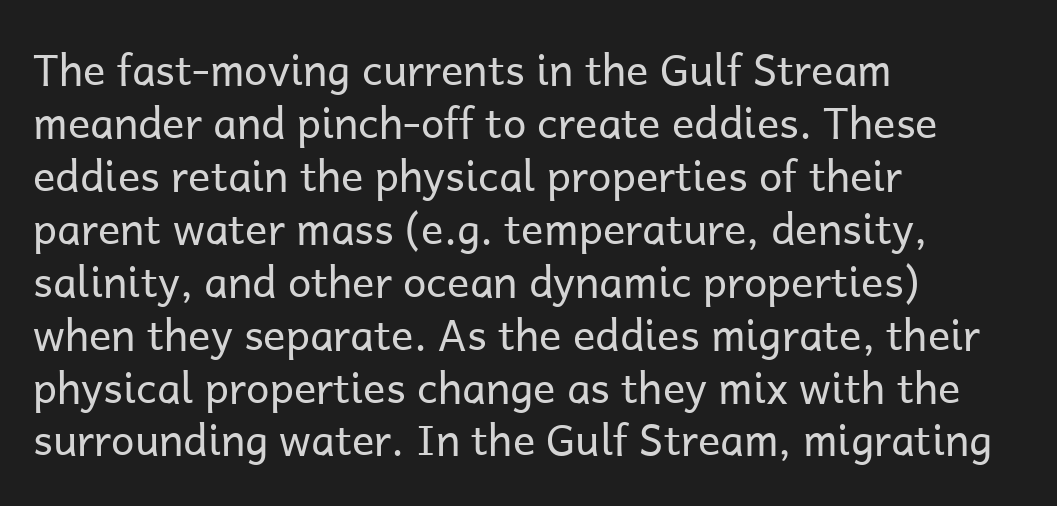
Q: Is the text bold? A: No.
Q: Is the text italic (slanted)? A: No, it is upright.
Q: Is the typeface a serif or a sans-serif typeface? A: Sans-serif.
Q: Is the text underlined? A: No.
Q: How is the paragraph aligned? A: Left-aligned.
Q: Is the spacing between letters normal or unusually wide? A: Normal.
Q: Is the spacing between lines tight, normal or loose? A: Normal.
Q: Width (condensed, normal, or wide)? A: Normal.
Q: Stroke contrast? A: Low.
Q: x-height? A: Medium.
Q: Monospaced? A: No.
